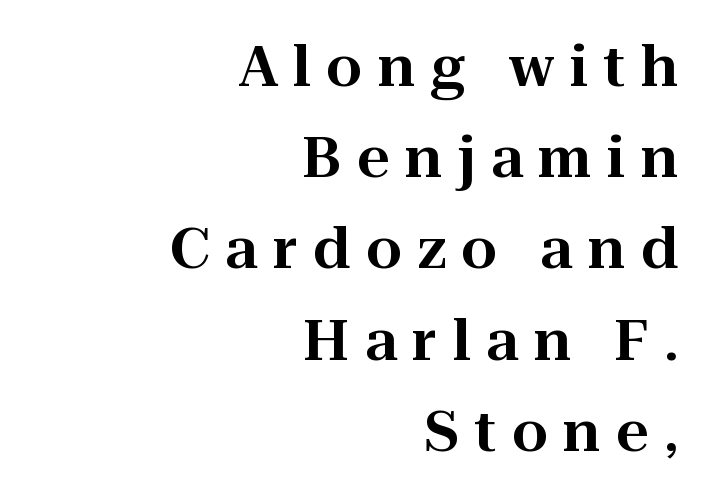
Q: Is the text italic (slanted)? A: No, it is upright.
Q: Is the typeface a serif or a sans-serif typeface? A: Serif.
Q: Is the text underlined? A: No.
Q: How is the paragraph aligned? A: Right-aligned.
Q: Is the spacing between letters normal or unusually wide? A: Unusually wide.
Q: Is the spacing between lines tight, normal or loose? A: Normal.
Q: Width (condensed, normal, or wide)? A: Normal.
Q: Stroke contrast? A: High.
Q: x-height? A: Medium.
Q: Monospaced? A: No.
